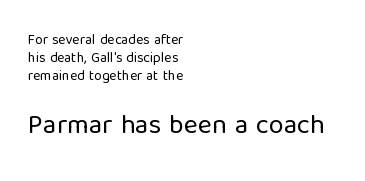
Q: Is the text bold? A: No.
Q: Is the text italic (slanted)? A: No, it is upright.
Q: Is the text underlined? A: No.
Q: How is the paragraph aligned? A: Left-aligned.
Q: Is the spacing between letters normal or unusually wide? A: Normal.
Q: Is the spacing between lines tight, normal or loose? A: Normal.
Q: Which block of text is set in a larger size, the first (top) or the second (bottom)? A: The second (bottom) one.
